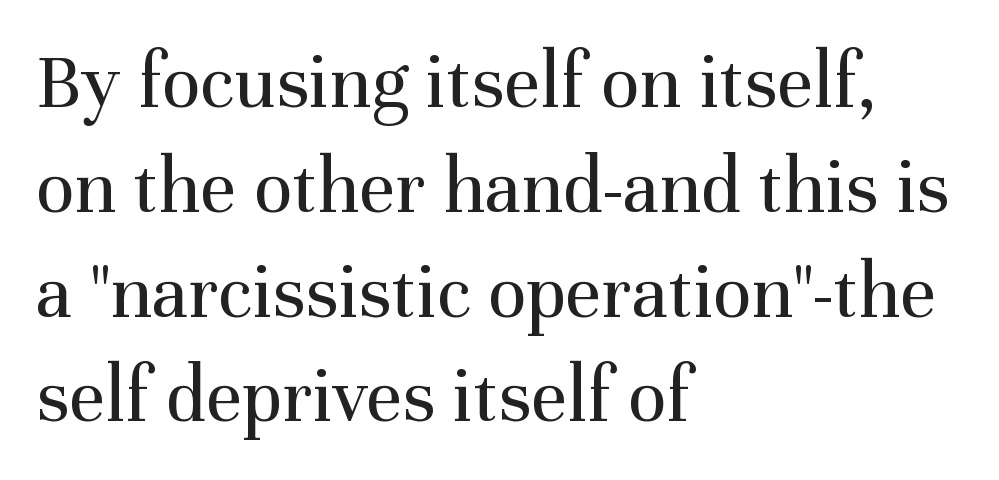
Q: Is the text bold? A: No.
Q: Is the text italic (slanted)? A: No, it is upright.
Q: Is the typeface a serif or a sans-serif typeface? A: Serif.
Q: Is the text underlined? A: No.
Q: How is the paragraph aligned? A: Left-aligned.
Q: Is the spacing between letters normal or unusually wide? A: Normal.
Q: Is the spacing between lines tight, normal or loose? A: Normal.
Q: Width (condensed, normal, or wide)? A: Normal.
Q: Stroke contrast? A: Medium.
Q: x-height? A: Medium.
Q: Monospaced? A: No.
